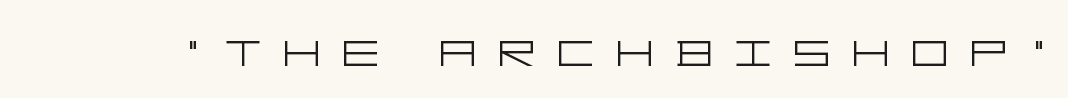
{"serif": "no", "italic": "no", "bold": "no", "weight": "light", "width": "wide", "stroke_contrast": "low", "x_height": "large", "underline": "no", "letter_spacing": "wide", "letter_spacing_em": 0.36, "glyph_px": 59}
